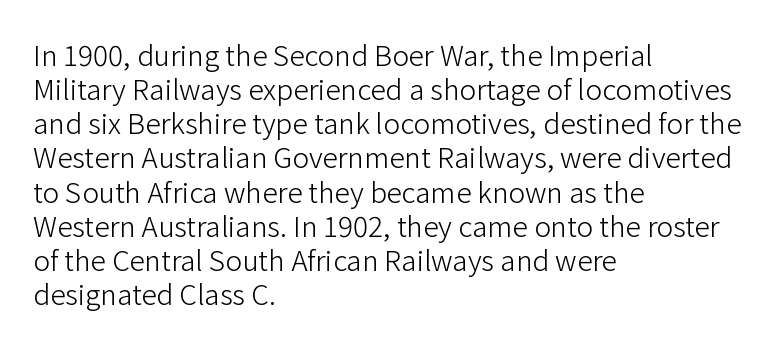
{"serif": "no", "italic": "no", "bold": "no", "weight": "light", "width": "normal", "stroke_contrast": "low", "x_height": "medium", "monospaced": "no", "underline": "no", "align": "left", "line_spacing_ratio": 1.22, "letter_spacing": "normal", "letter_spacing_em": 0.0, "glyph_px": 28}
